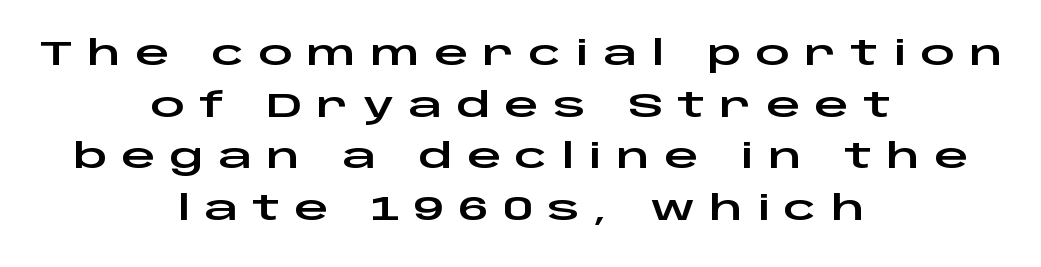
Q: Is the text italic (slanted)? A: No, it is upright.
Q: Is the typeface a serif or a sans-serif typeface? A: Sans-serif.
Q: Is the text underlined? A: No.
Q: How is the paragraph aligned? A: Centered.
Q: Is the spacing between letters normal or unusually wide? A: Unusually wide.
Q: Is the spacing between lines tight, normal or loose? A: Normal.
Q: Width (condensed, normal, or wide)? A: Wide.
Q: Stroke contrast? A: Low.
Q: x-height? A: Large.
Q: Monospaced? A: No.
